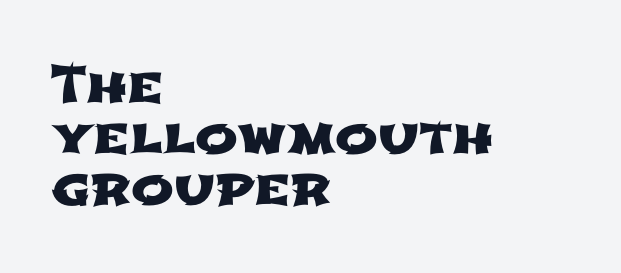
Q: Is the typeface a serif or a sans-serif typeface? A: Sans-serif.
Q: Is the text underlined? A: No.
Q: How is the paragraph aligned? A: Left-aligned.
Q: Is the spacing between letters normal or unusually wide? A: Normal.
Q: Is the spacing between lines tight, normal or loose? A: Tight.
Q: Width (condensed, normal, or wide)? A: Wide.
Q: Stroke contrast? A: Low.
Q: x-height? A: Medium.
Q: Monospaced? A: No.
